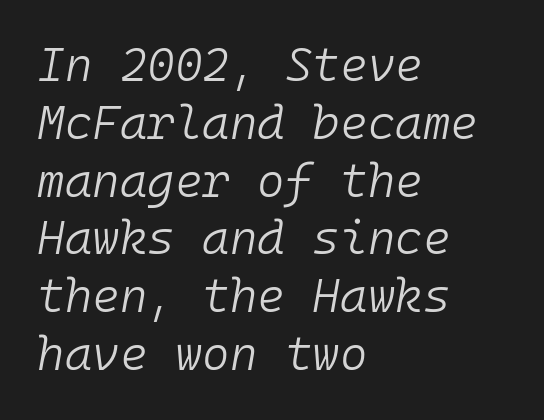
A typesetter would call this zero additional tracking. Vertical stems look standard width or narrower in stroke. Looking at the ascenders, they clearly lean. Beneath every word, the page is bare. The rendering uses typewriter-style spacing with identical character cells.
